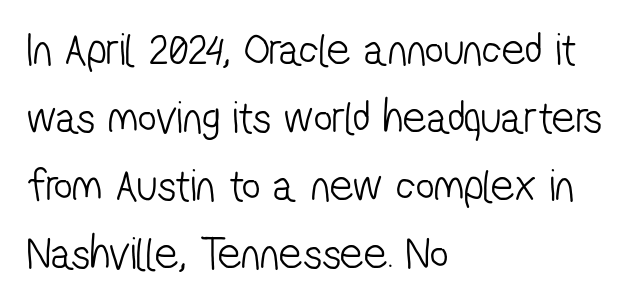
{"serif": "no", "bold": "no", "weight": "light", "width": "condensed", "stroke_contrast": "low", "x_height": "medium", "monospaced": "no", "underline": "no", "align": "left", "line_spacing": "normal", "line_spacing_ratio": 1.48, "letter_spacing": "normal", "letter_spacing_em": 0.0, "glyph_px": 46}
